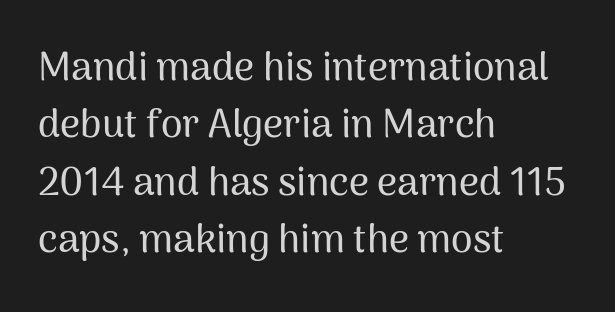
{"serif": "no", "italic": "no", "width": "normal", "stroke_contrast": "medium", "x_height": "medium", "monospaced": "no", "underline": "no", "align": "left", "line_spacing": "normal", "line_spacing_ratio": 1.47, "letter_spacing": "normal", "letter_spacing_em": 0.0, "glyph_px": 39}
